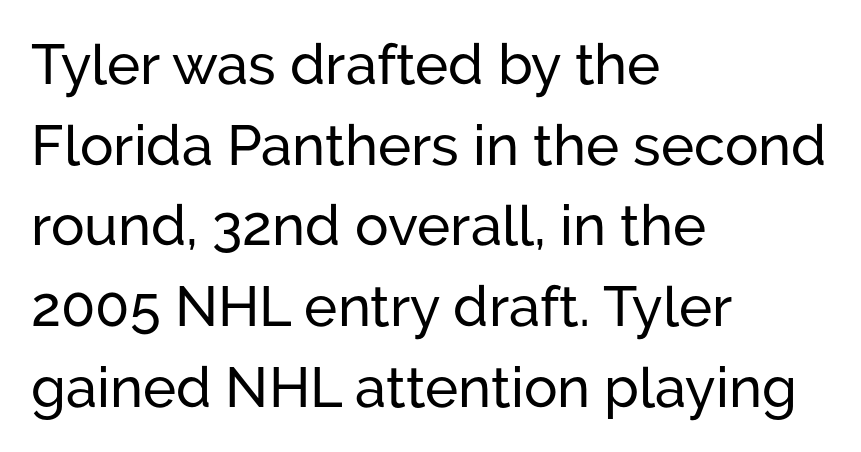
Quick note: underline off. When letters stand straight like this, we call the style roman or upright. Summary of vertical rhythm: regular, with standard interline spacing. The ragged edge is on the right, which tells us the setting is flush left. This rendering employs a face without finishing strokes, i.e., a sans-serif.
